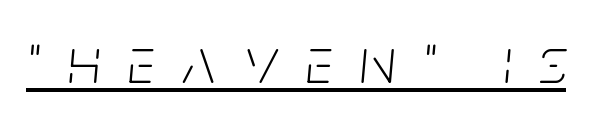
Is the letter spacing exaggerated? Yes — the characters are pushed far apart. The face used here appears with an underline applied. This sample has the flowing, uneven cadence of proportional lettering. The strokes are not fattened; the text isn't bold. Looking at the ascenders, they clearly lean.
